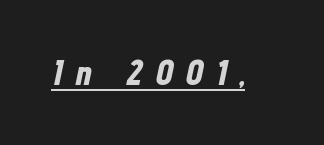
The image shows 35 px bold, condensed type, italic (leaning right); set unusually wide letter spacing (+0.37 em), underlined; low stroke contrast and a medium x-height.
